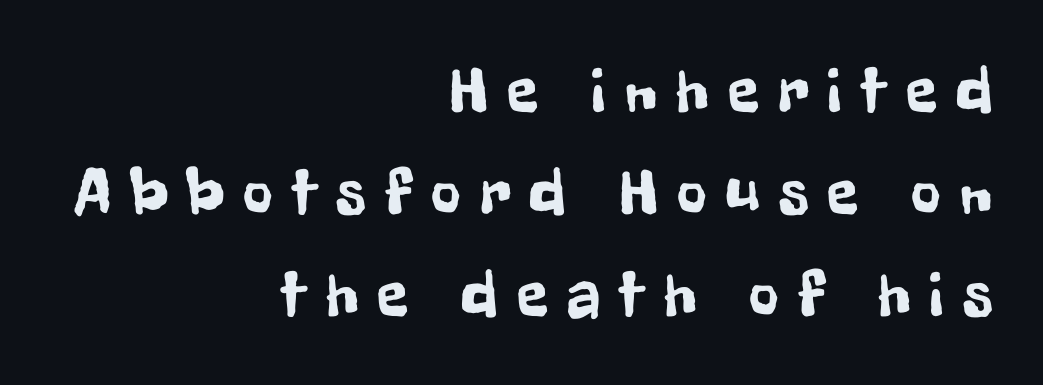
The image shows 64 px condensed sans-serif type, upright; set right-aligned, normal line spacing (1.59x), unusually wide letter spacing (+0.3 em), not underlined; low stroke contrast and a medium x-height.
